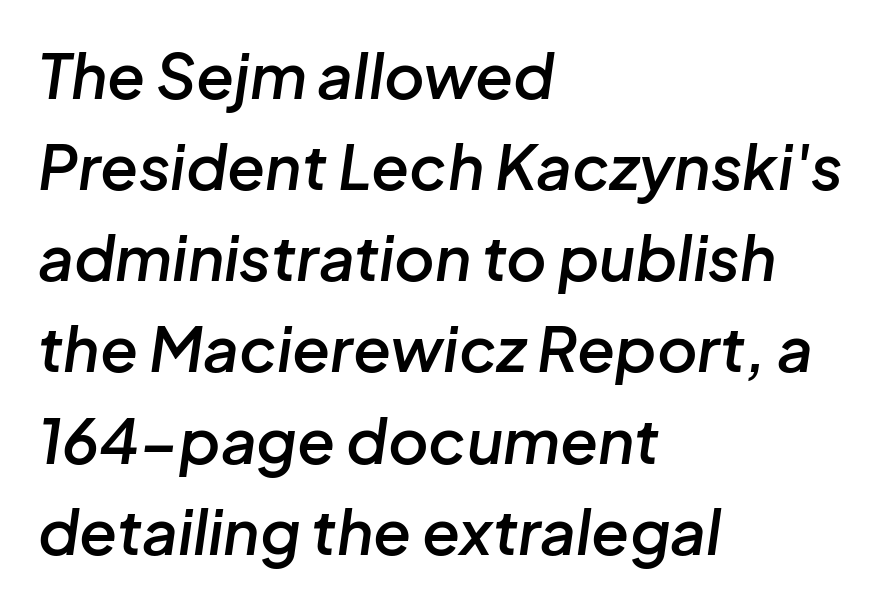
There is no visible air inserted between adjacent glyphs. Casual observation: everything's shoved over to the left. The strip under each line holds only bare page. Is this a fixed-width face? No — the glyphs have proportional, varying widths. Posture: slanted. The glyphs have the mass of a demibold cut, below bold.
